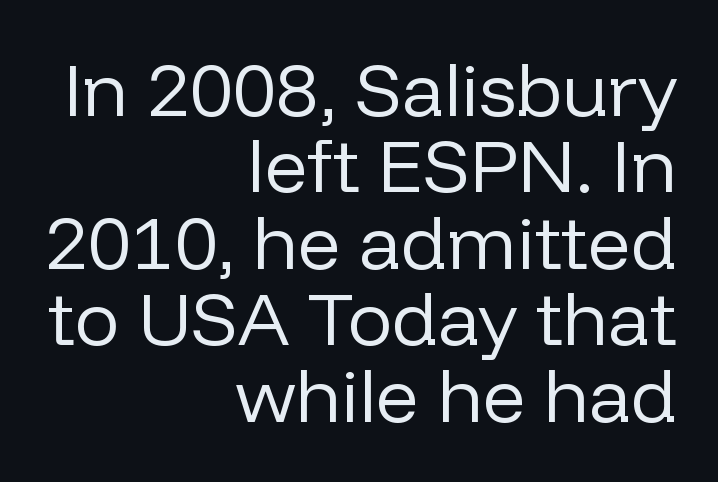
Reading down the column, the eye jumps only a short way to each next line. Looks like regular typesetting: each glyph gets only the width it needs. This sample uses plain, unmodified letter spacing. The glyphs are unaccompanied by any horizontal stroke below them. Typographically, this falls in the sans-serif category.
